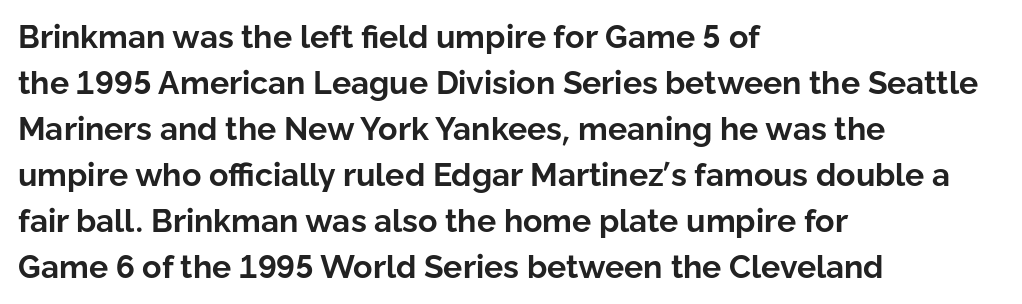
{"serif": "no", "italic": "no", "bold": "yes", "weight": "bold", "width": "normal", "stroke_contrast": "low", "x_height": "medium", "monospaced": "no", "underline": "no", "align": "left", "line_spacing": "normal", "line_spacing_ratio": 1.44, "letter_spacing": "normal", "letter_spacing_em": 0.0, "glyph_px": 32}
